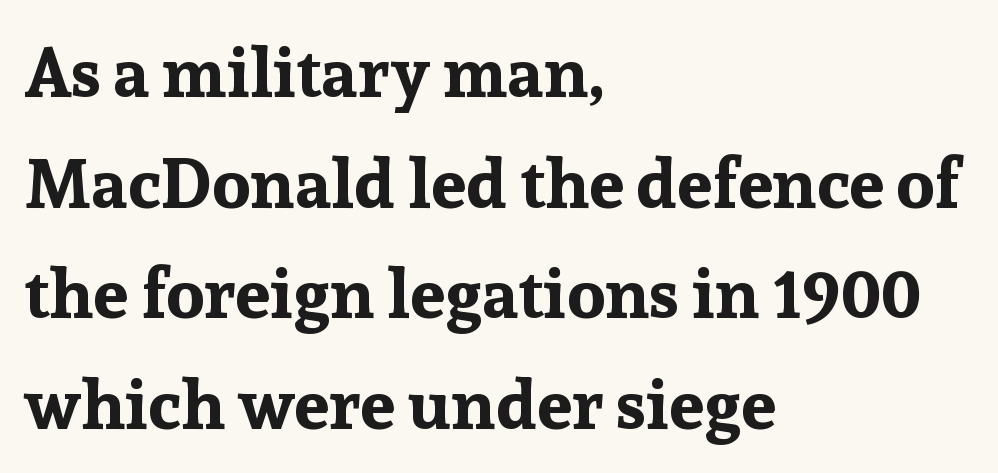
The image shows 70 px bold serif type, upright; set left-aligned, normal line spacing (1.58x), normal letter spacing, not underlined; low stroke contrast and a medium x-height.
